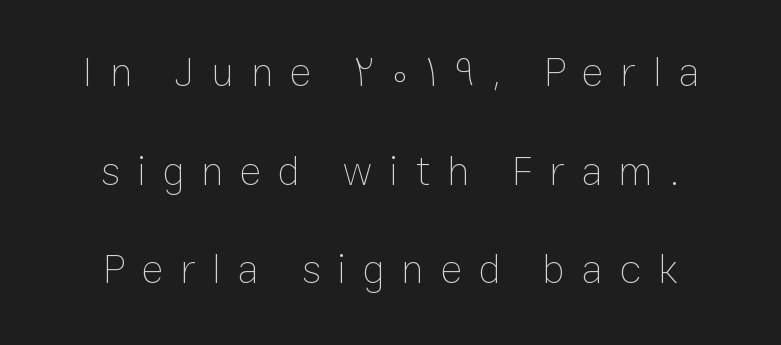
Q: Is the text bold? A: No.
Q: Is the text italic (slanted)? A: No, it is upright.
Q: Is the text underlined? A: No.
Q: How is the paragraph aligned? A: Centered.
Q: Is the spacing between letters normal or unusually wide? A: Unusually wide.
Q: Is the spacing between lines tight, normal or loose? A: Loose.
Q: Width (condensed, normal, or wide)? A: Normal.
Q: Stroke contrast? A: Low.
Q: x-height? A: Medium.
Q: Monospaced? A: No.
